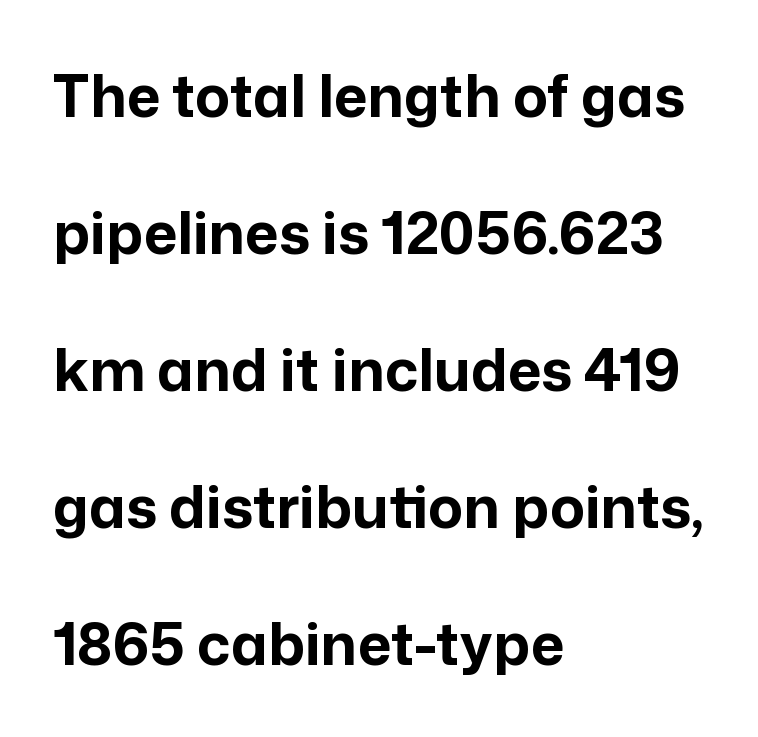
{"serif": "no", "italic": "no", "bold": "yes", "weight": "bold", "width": "normal", "stroke_contrast": "low", "x_height": "medium", "monospaced": "no", "underline": "no", "align": "left", "line_spacing": "loose", "line_spacing_ratio": 2.36, "letter_spacing": "normal", "letter_spacing_em": 0.0, "glyph_px": 58}
